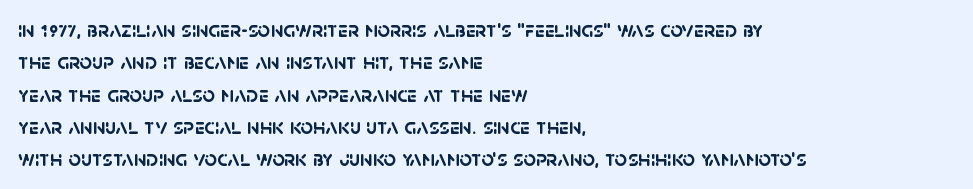
The image shows 22 px bold type; set left-aligned, normal line spacing (1.47x), normal letter spacing, not underlined.
